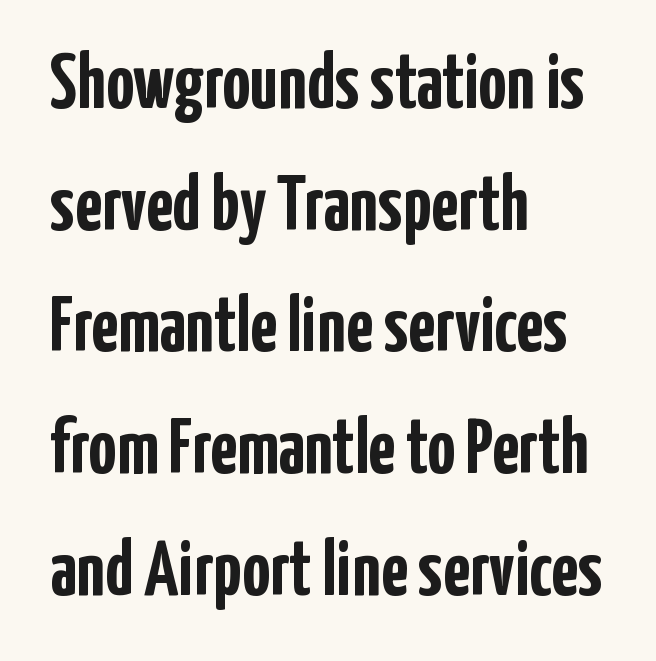
This sample has the flowing, uneven cadence of proportional lettering. Caption: bold face, heavy strokes. The string is rendered with underlining switched off. Every row of glyphs begins at an identical x-position on the left. Summary of vertical rhythm: regular, with standard interline spacing.
